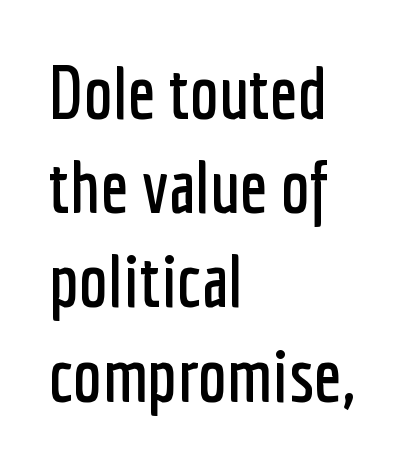
Q: Is the text italic (slanted)? A: No, it is upright.
Q: Is the typeface a serif or a sans-serif typeface? A: Sans-serif.
Q: Is the text underlined? A: No.
Q: How is the paragraph aligned? A: Left-aligned.
Q: Is the spacing between letters normal or unusually wide? A: Normal.
Q: Is the spacing between lines tight, normal or loose? A: Normal.
Q: Width (condensed, normal, or wide)? A: Condensed.
Q: Stroke contrast? A: Low.
Q: x-height? A: Medium.
Q: Monospaced? A: No.
